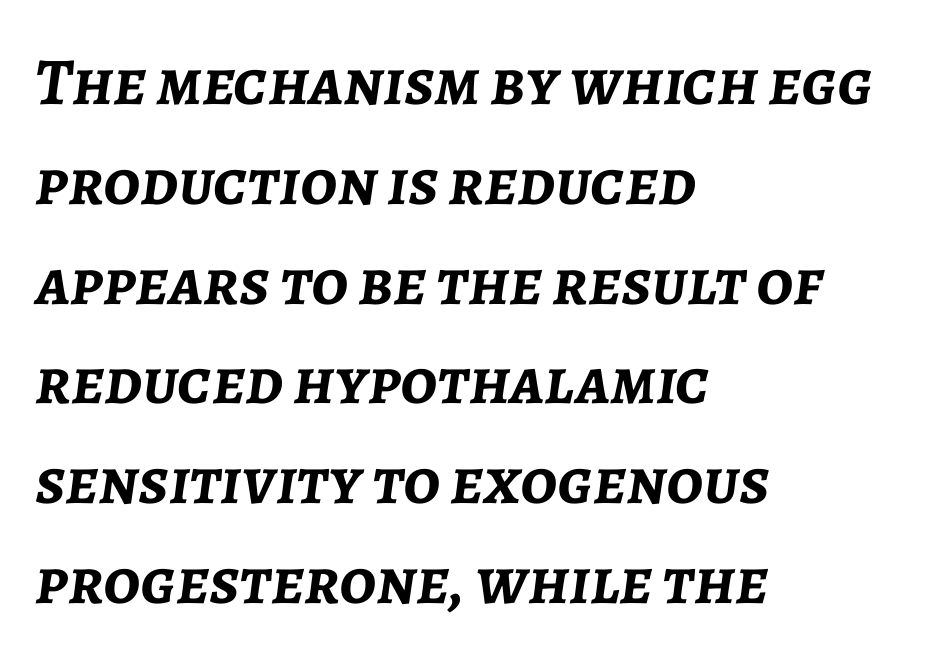
I'd describe the lettering as bold — thick and assertive. Notice how descenders clear the ascenders below comfortably — that's standard leading. The line texture is even and compact thanks to regular tracking. Quick note: italic. Descender tails drop into unmarked territory. Here the designer chose a conventional face with non-uniform glyph widths.
